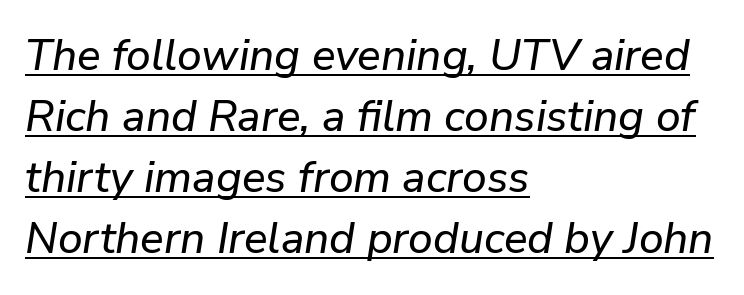
Q: Is the text italic (slanted)? A: Yes, it leans right by about 9 degrees.
Q: Is the text underlined? A: Yes.
Q: How is the paragraph aligned? A: Left-aligned.
Q: Is the spacing between letters normal or unusually wide? A: Normal.
Q: Is the spacing between lines tight, normal or loose? A: Normal.
Q: Width (condensed, normal, or wide)? A: Normal.
Q: Stroke contrast? A: Low.
Q: x-height? A: Medium.
Q: Monospaced? A: No.
